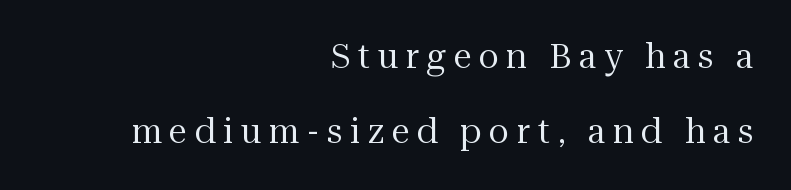
Q: Is the text bold? A: No.
Q: Is the text italic (slanted)? A: No, it is upright.
Q: Is the typeface a serif or a sans-serif typeface? A: Serif.
Q: Is the text underlined? A: No.
Q: How is the paragraph aligned? A: Right-aligned.
Q: Is the spacing between letters normal or unusually wide? A: Unusually wide.
Q: Is the spacing between lines tight, normal or loose? A: Loose.
Q: Width (condensed, normal, or wide)? A: Normal.
Q: Stroke contrast? A: Medium.
Q: x-height? A: Medium.
Q: Monospaced? A: No.
